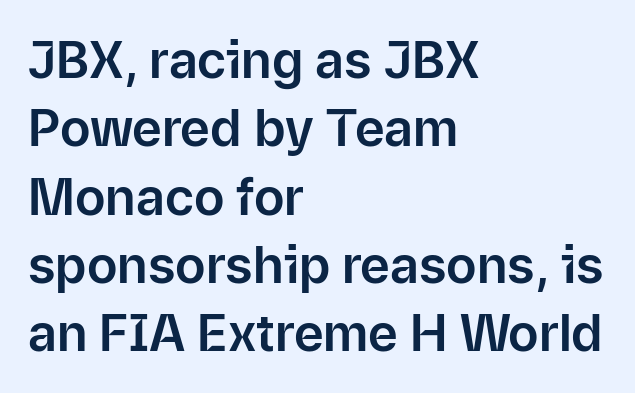
Caption: multi-line text, flush left, ragged right. Is this a fixed-width face? No — the glyphs have proportional, varying widths. Each word holds together tightly as a unit, with standard inter-letter gaps. Each letter's strokes conclude bluntly, with no projecting serifs. This is roman type, the default non-slanted kind.
